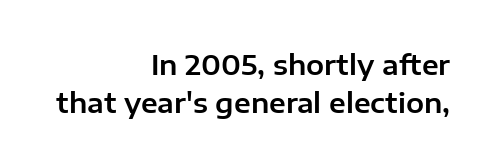
Q: Is the text italic (slanted)? A: No, it is upright.
Q: Is the text underlined? A: No.
Q: How is the paragraph aligned? A: Right-aligned.
Q: Is the spacing between letters normal or unusually wide? A: Normal.
Q: Is the spacing between lines tight, normal or loose? A: Normal.
